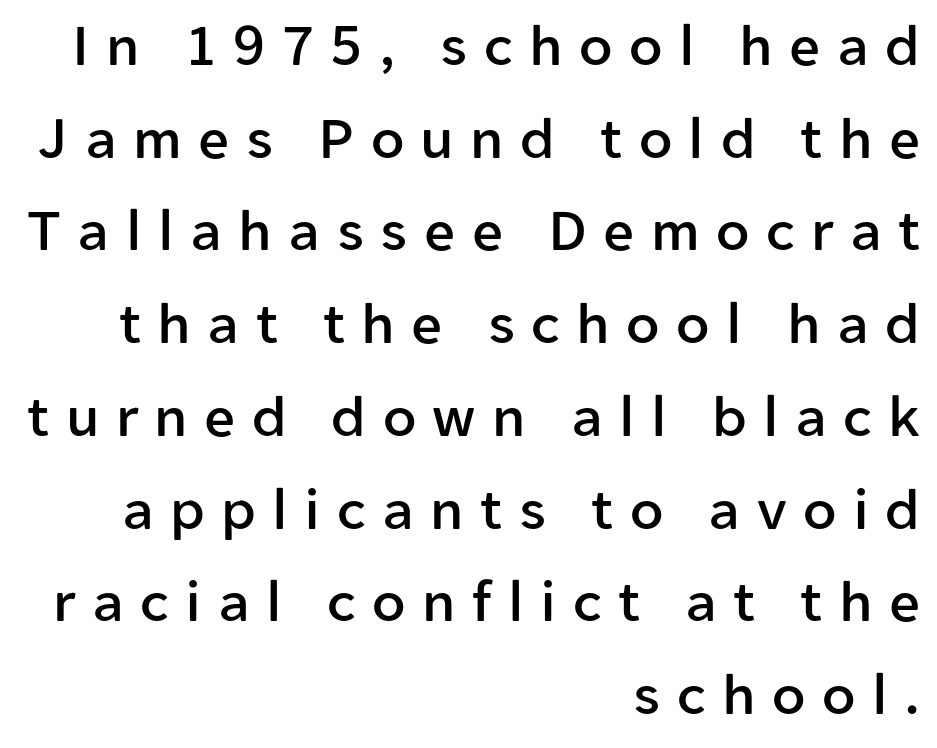
The image shows 61 px sans-serif type, upright; set right-aligned, normal line spacing (1.52x), unusually wide letter spacing (+0.27 em), not underlined; low stroke contrast and a medium x-height.
